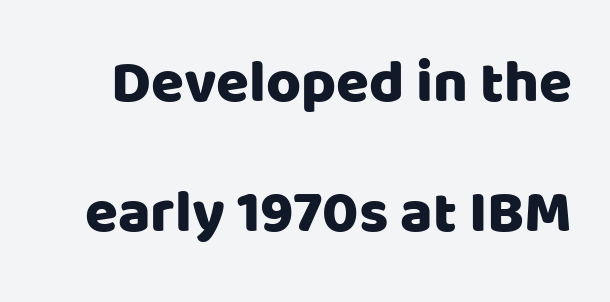
The image shows 60 px sans-serif type, upright; set loose line spacing (2.17x), normal letter spacing, not underlined; low stroke contrast and a large x-height.
